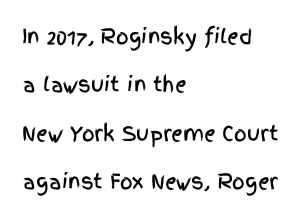
The image shows 20 px text type, upright; set left-aligned, loose line spacing (2.42x), normal letter spacing, not underlined.
